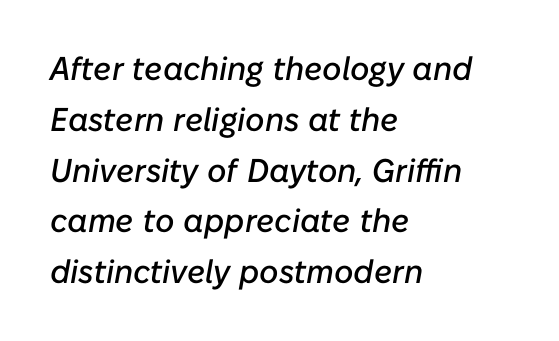
{"italic": "yes", "lean": "right", "slant_degrees": 10, "width": "normal", "stroke_contrast": "low", "x_height": "medium", "monospaced": "no", "underline": "no", "align": "left", "line_spacing": "normal", "line_spacing_ratio": 1.54, "letter_spacing": "normal", "letter_spacing_em": 0.0, "glyph_px": 33}
